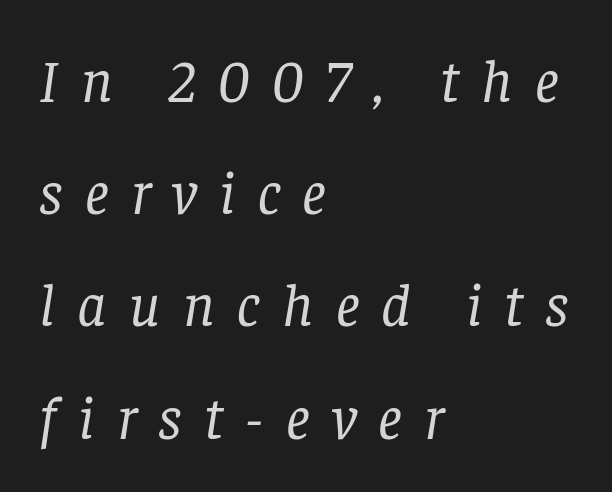
The image shows 60 px regular-weight serif type, italic (leaning right); set left-aligned, line spacing 1.87x, unusually wide letter spacing (+0.37 em), not underlined; low stroke contrast and a large x-height.
